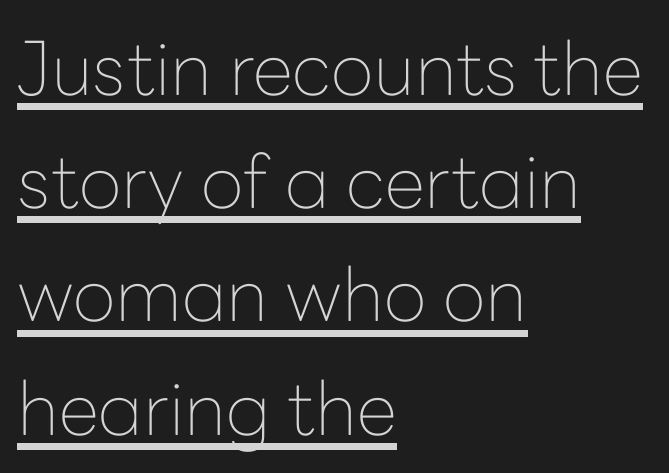
Q: Is the text bold? A: No.
Q: Is the text italic (slanted)? A: No, it is upright.
Q: Is the typeface a serif or a sans-serif typeface? A: Sans-serif.
Q: Is the text underlined? A: Yes.
Q: How is the paragraph aligned? A: Left-aligned.
Q: Is the spacing between letters normal or unusually wide? A: Normal.
Q: Is the spacing between lines tight, normal or loose? A: Normal.
Q: Width (condensed, normal, or wide)? A: Normal.
Q: Stroke contrast? A: Low.
Q: x-height? A: Medium.
Q: Monospaced? A: No.
